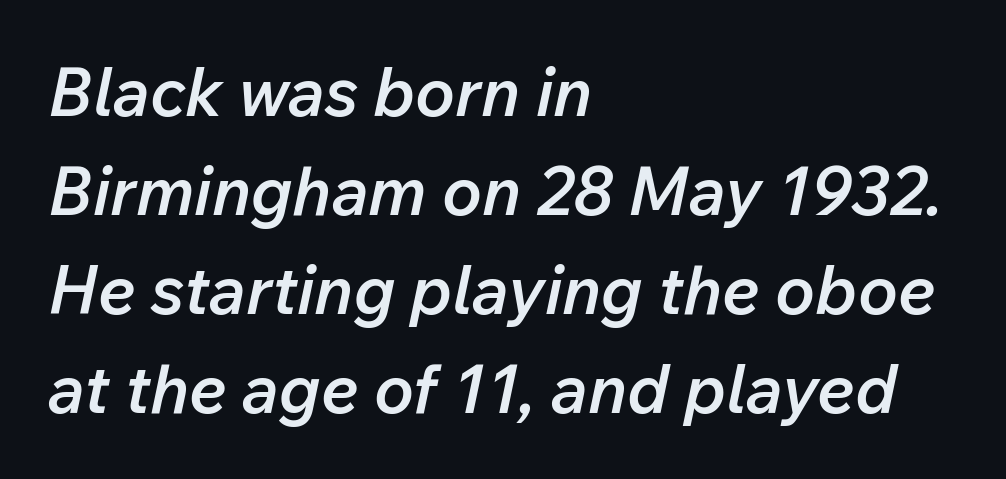
{"italic": "yes", "lean": "right", "slant_degrees": 12, "bold": "semi", "weight": "semibold", "width": "normal", "stroke_contrast": "low", "x_height": "medium", "monospaced": "no", "underline": "no", "align": "left", "line_spacing": "normal", "line_spacing_ratio": 1.48, "letter_spacing": "normal", "letter_spacing_em": 0.0, "glyph_px": 67}
